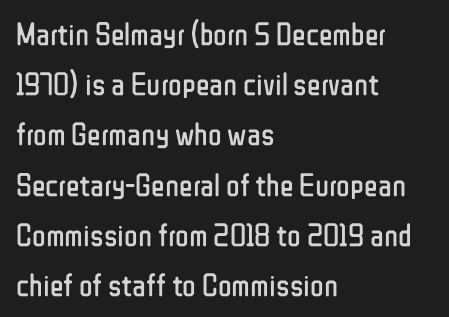
Is this a fixed-width face? No — the glyphs have proportional, varying widths. These lines sit exactly where default settings would place them. The letters sit at their default tracking, neither squeezed nor spread. This is roman type, the default non-slanted kind. The passage shown is not underscored anywhere.
